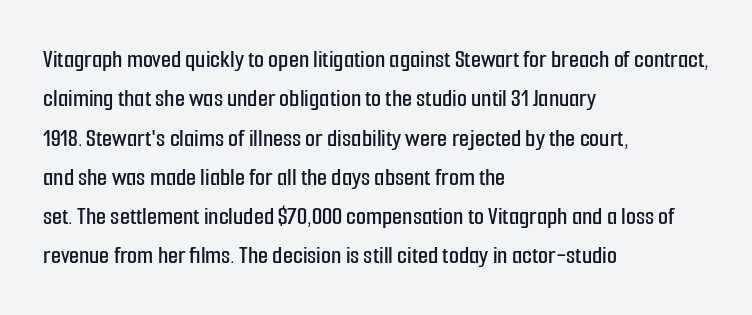
{"italic": "no", "underline": "no", "align": "left", "line_spacing": "normal", "line_spacing_ratio": 1.51, "letter_spacing": "normal", "letter_spacing_em": 0.0, "glyph_px": 26}
